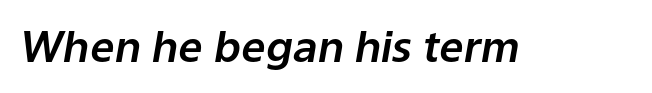
The horizontal fit of the characters is conventional and even. Words float on clear page, feet unadorned. This is oblique type, the kind used for emphasis or titles. Character widths vary here, with narrow letters taking less room than wide ones.
